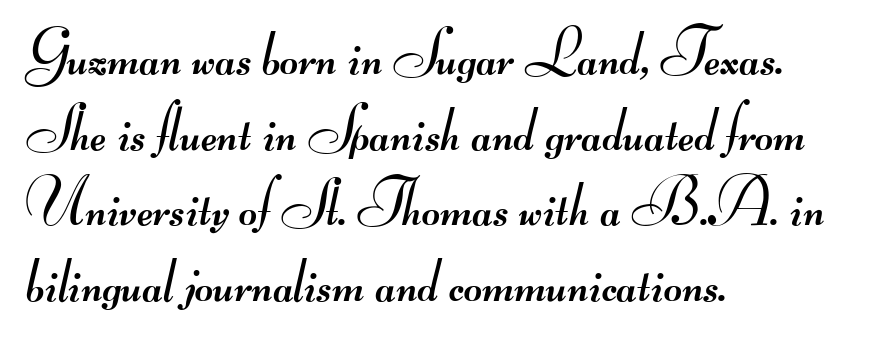
Q: Is the text bold? A: No.
Q: Is the typeface a serif or a sans-serif typeface? A: Sans-serif.
Q: Is the text underlined? A: No.
Q: How is the paragraph aligned? A: Left-aligned.
Q: Is the spacing between letters normal or unusually wide? A: Normal.
Q: Width (condensed, normal, or wide)? A: Wide.
Q: Stroke contrast? A: Medium.
Q: Monospaced? A: No.
